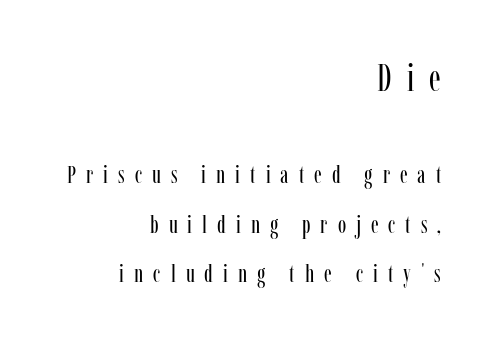
The image shows 38 px regular-weight, condensed serif type, upright; set right-aligned, loose line spacing (1.97x), unusually wide letter spacing (+0.4 em), not underlined; the first (top) block is 1.52x larger; low stroke contrast and a medium x-height.
